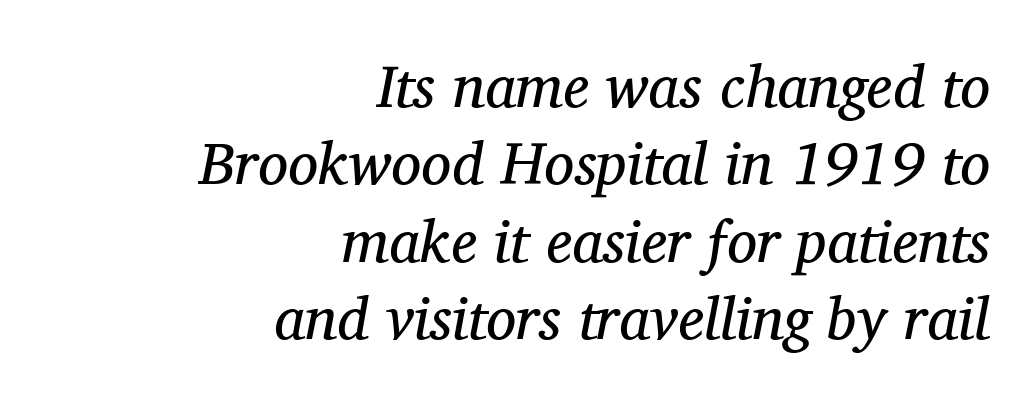
Is this a sans? No — the strokes have serifs. Honestly, the letter spacing is just normal — you wouldn't notice it. Successive baselines arrive at the customary interval. The zone under the glyphs is completely vacant. Looks like regular typesetting: each glyph gets only the width it needs. Style check: oblique.
